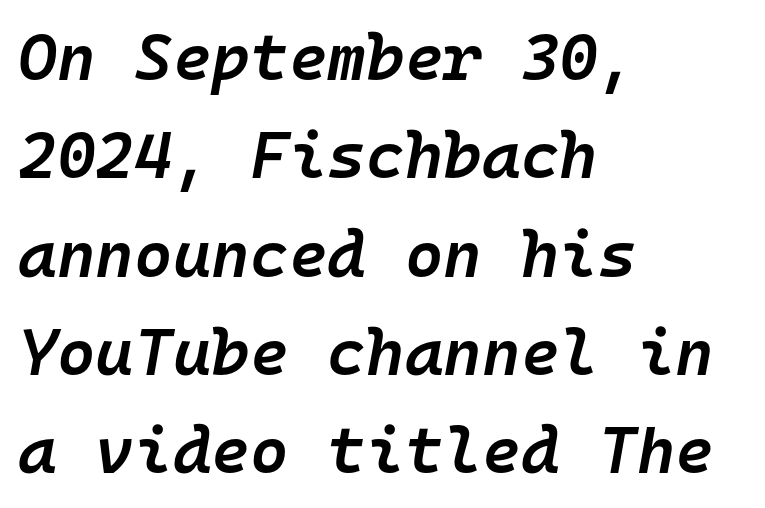
The horizontal fit of the characters is conventional and even. Looks like terminal output: every glyph gets an equal slot. Compared with typical paragraphs, the rows here are spaced about the same. Every letter is mildly thick-stroked: semibold rather than bold.
